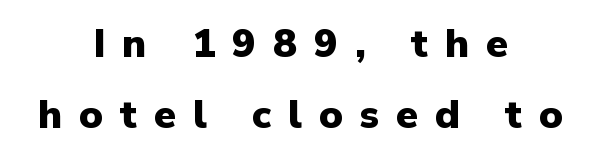
The image shows 40 px heavy sans-serif type, upright; set centered, line spacing 1.77x, unusually wide letter spacing (+0.42 em), not underlined; low stroke contrast and a medium x-height.
